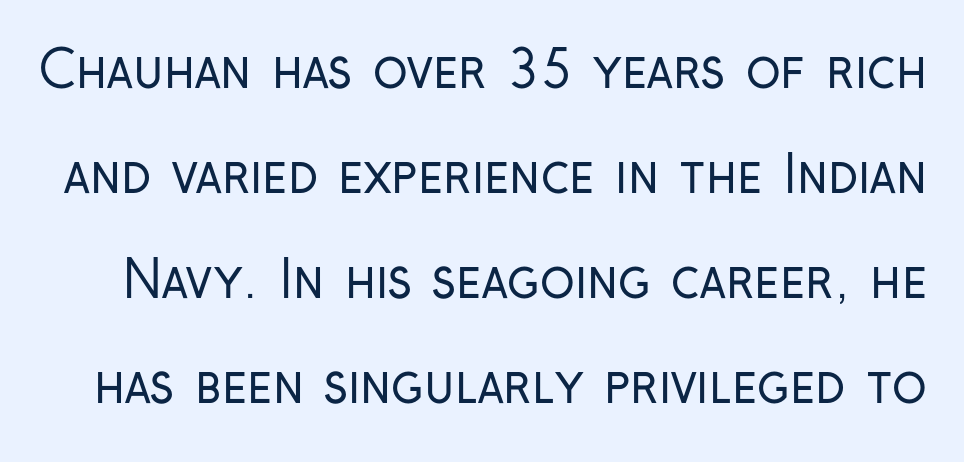
The area under the type is left untouched. Characters follow at the spacing the type designer built in. The axis of the letterforms is exactly vertical. Is the type heavy? It reads as light-to-regular instead. This sample uses a sans-serif face. This sample trades compactness for vertical openness between lines.
